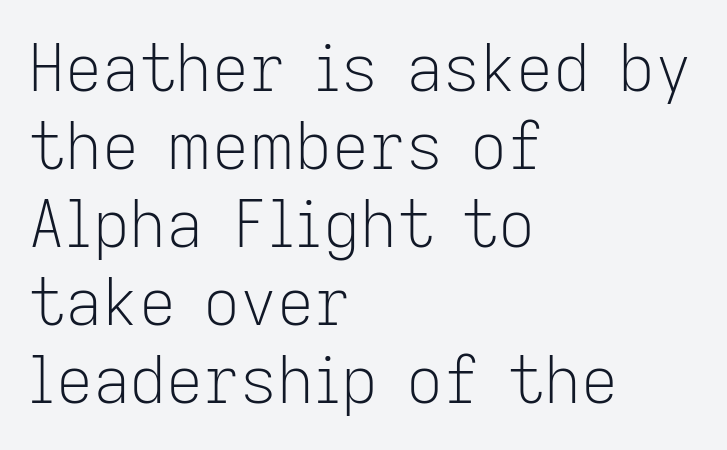
The image shows 64 px light sans-serif type, upright; set left-aligned, line spacing 1.22x, normal letter spacing, not underlined; low stroke contrast and a medium x-height.
